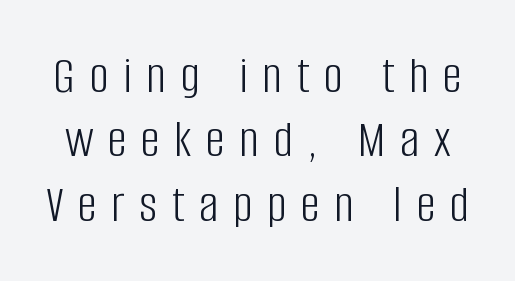
Q: Is the text bold? A: No.
Q: Is the text italic (slanted)? A: No, it is upright.
Q: Is the typeface a serif or a sans-serif typeface? A: Sans-serif.
Q: Is the text underlined? A: No.
Q: Is the spacing between letters normal or unusually wide? A: Unusually wide.
Q: Width (condensed, normal, or wide)? A: Condensed.
Q: Stroke contrast? A: Low.
Q: x-height? A: Large.
Q: Monospaced? A: No.
